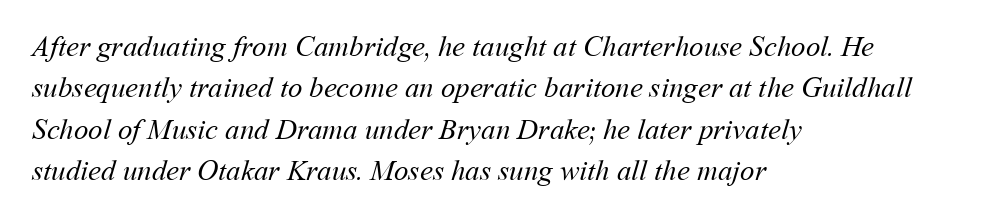
This sample has the flowing, uneven cadence of proportional lettering. The setting favours the left margin, as ordinary paragraphs usually do. Inter-character spacing is left at the font's built-in metrics. Stroke mass is kept to a normal reading level or below. In terms of leading, this rendering sits right in the middle.
